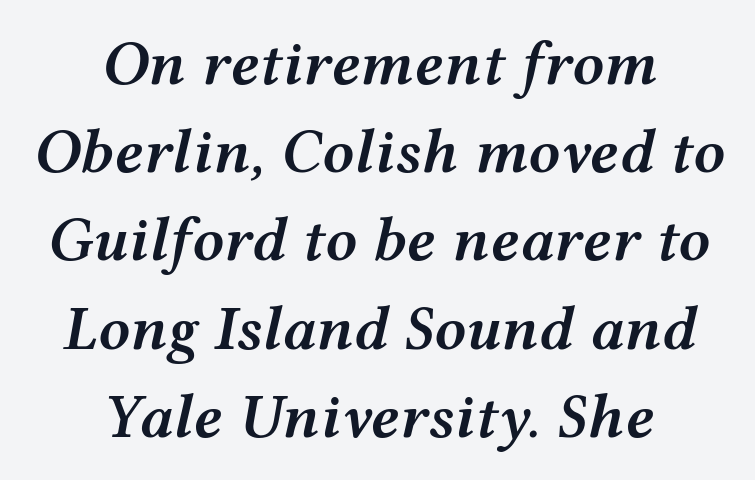
The image shows 63 px semibold, wide type, italic (leaning right); set centered, normal line spacing (1.4x), normal letter spacing, not underlined; medium stroke contrast and a medium x-height.
